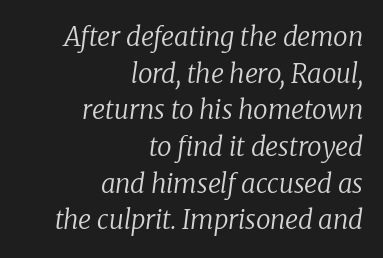
Nothing heavy about these letters — not bold at all. Tracking here is standard; glyphs follow each other at the usual distance. Leading matches the norm, producing a regular column. The string is rendered with underlining switched off. Where is the straight margin? On the right. Does the lettering tilt? It does — this is italic.
